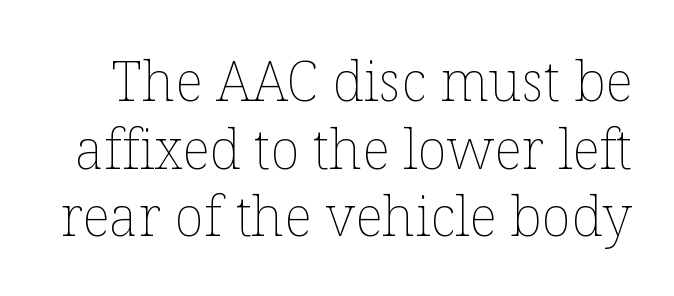
{"italic": "no", "bold": "no", "weight": "thin", "width": "normal", "stroke_contrast": "low", "x_height": "medium", "monospaced": "no", "underline": "no", "line_spacing_ratio": 1.23, "letter_spacing": "normal", "letter_spacing_em": 0.0, "glyph_px": 55}
